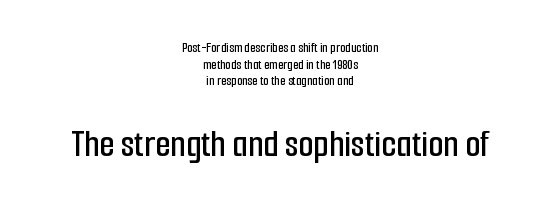
A typesetter would call this proportional, since set widths differ per character. Visually, the bottom section dominates because its glyphs are scaled up. You can tell from the bare stems that sans-serif type was used. Anything drawn beneath the words? Only blank space. No italicization has been applied; the sample stays upright.
